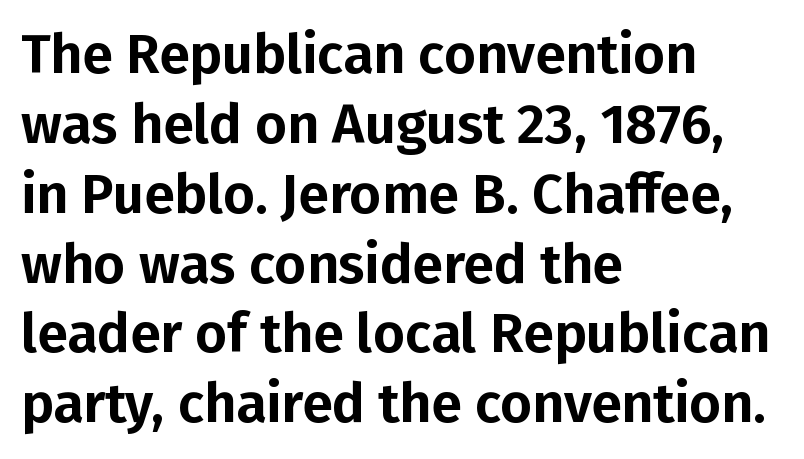
{"serif": "no", "italic": "no", "width": "normal", "stroke_contrast": "low", "x_height": "medium", "monospaced": "no", "underline": "no", "align": "left", "line_spacing": "normal", "line_spacing_ratio": 1.27, "letter_spacing": "normal", "letter_spacing_em": 0.0, "glyph_px": 55}
